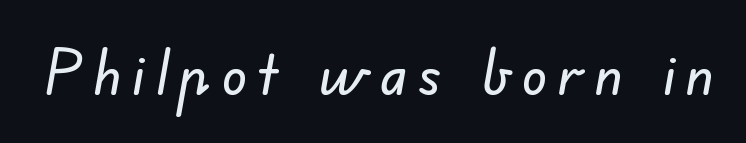
Spacing verdict: proportional, widths tailored to each character. The zone under the glyphs is completely vacant. No feet cap the strokes, marking this as sans-serif type.
